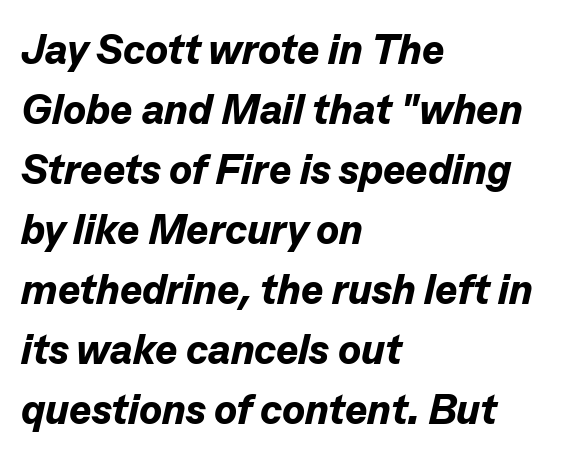
{"italic": "yes", "lean": "right", "slant_degrees": 13, "bold": "yes", "weight": "bold", "width": "normal", "stroke_contrast": "low", "x_height": "medium", "monospaced": "no", "underline": "no", "align": "left", "line_spacing": "normal", "line_spacing_ratio": 1.43, "letter_spacing": "normal", "letter_spacing_em": 0.0, "glyph_px": 42}
